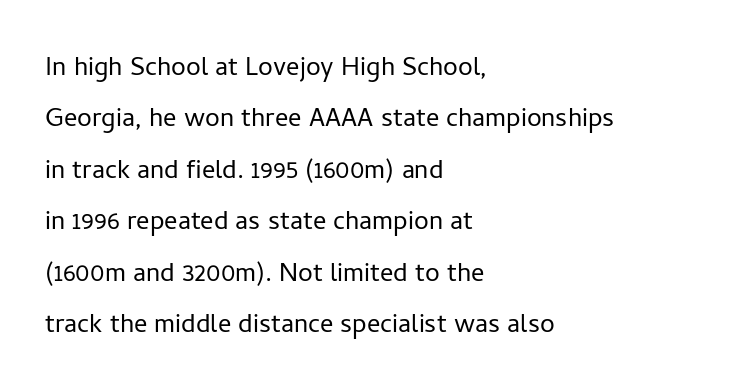
The image shows 33 px light sans-serif type, upright; set left-aligned, normal line spacing (1.56x), normal letter spacing, not underlined; low stroke contrast and a medium x-height.
